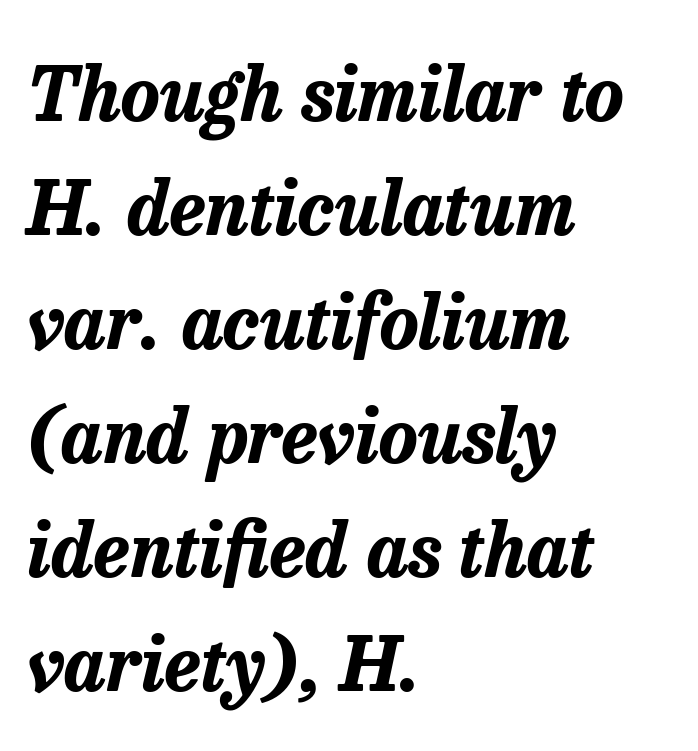
Standard letterfit; no display-style spreading of the glyphs. The typesetter chose a ragged-right arrangement here. Tall strokes in this sample are angled rather than plumb. Is the type bold? Yes — the strokes are clearly thick and heavy. Underline: absent. Vertical spacing — default.
